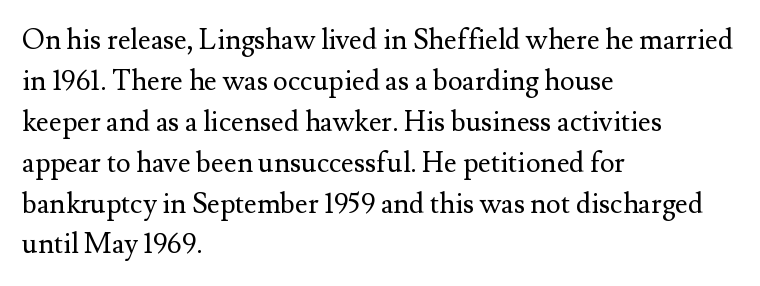
Leading matches the norm, producing a regular column. The foot of each line stays bare and open. Notice how the passage keeps a crisp vertical edge on the left only. Type style note: has serifs. Is this a fixed-width face? No — the glyphs have proportional, varying widths.
